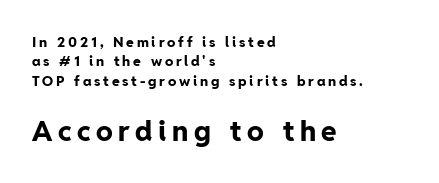
Two sizes are in play, and the larger belongs to the second block. This is the regular roman posture of the typeface. Characters follow at a spacing far wider than the type designer built in. This rendering uses left alignment, leaving the right contour irregular. Type style note: lacks serifs. The strokes are fattened all the way to bold.
